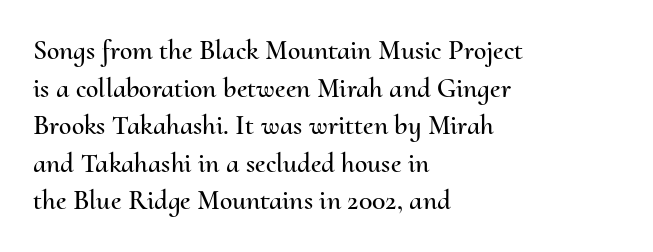
The image shows 28 px text type, upright; set left-aligned, normal line spacing (1.34x), normal letter spacing, not underlined; medium stroke contrast and a small x-height.
